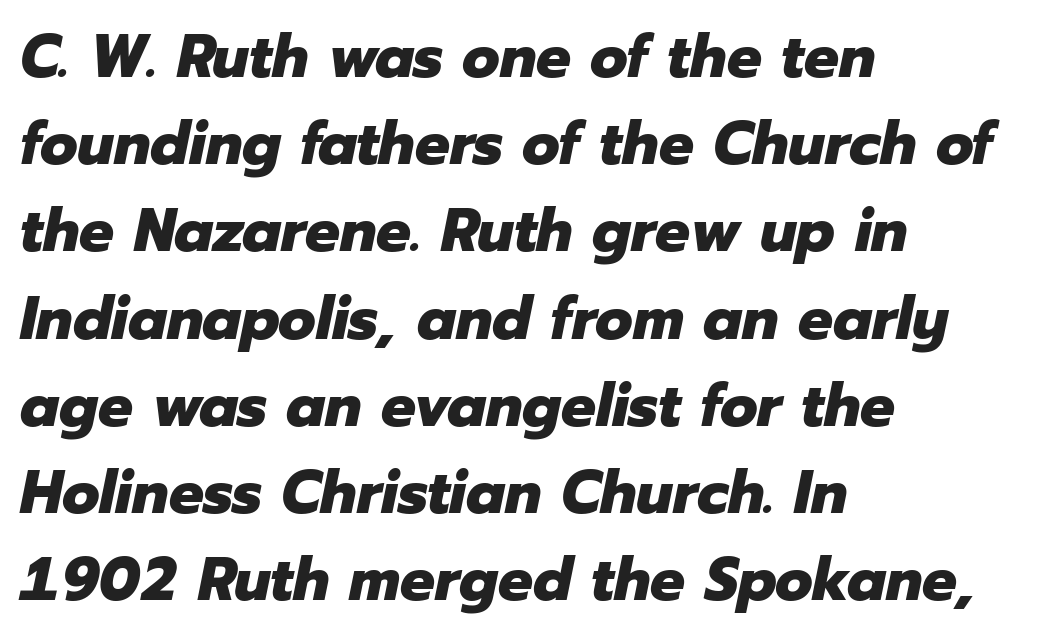
The image shows 61 px heavy type, italic (leaning right); set left-aligned, normal line spacing (1.43x), normal letter spacing, not underlined; low stroke contrast and a medium x-height.
